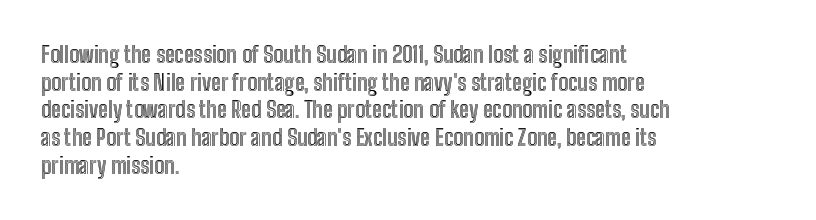
{"italic": "no", "underline": "no", "align": "left", "line_spacing": "normal", "line_spacing_ratio": 1.26, "letter_spacing": "normal", "letter_spacing_em": 0.0, "glyph_px": 22}
